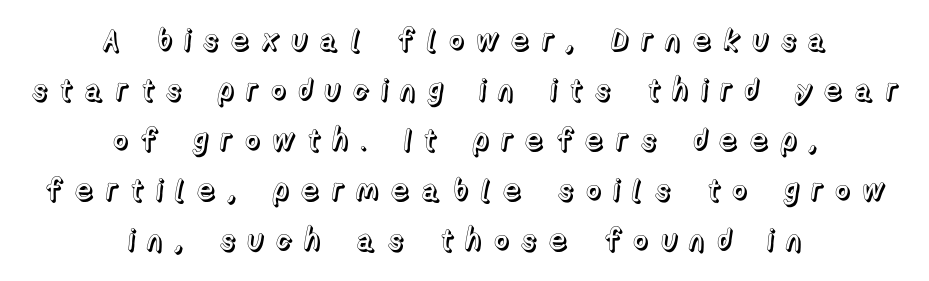
The image shows 30 px text type; set centered, normal line spacing (1.67x), unusually wide letter spacing (+0.38 em), not underlined; a medium x-height.
